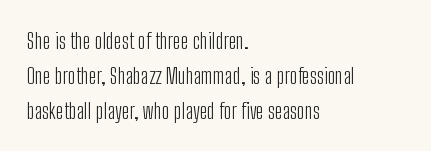
The image shows 22 px text type, upright; set left-aligned, normal line spacing (1.59x), normal letter spacing, not underlined.
